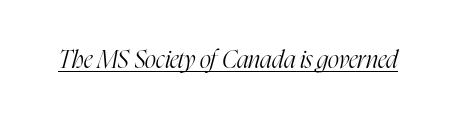
{"italic": "yes", "lean": "right", "slant_degrees": 16, "bold": "no", "underline": "yes", "letter_spacing": "normal", "letter_spacing_em": 0.0, "glyph_px": 24}
